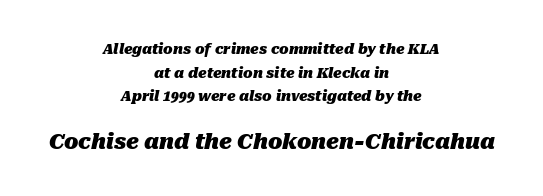
The image shows 21 px bold type, italic (leaning right); set centered, normal line spacing (1.69x), normal letter spacing, not underlined; the second (bottom) block is 1.5x larger.
